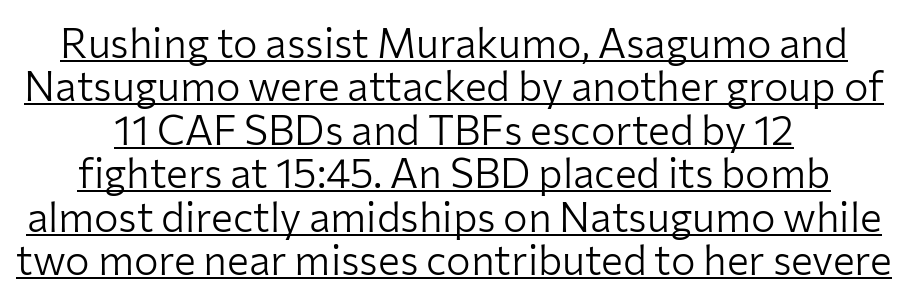
{"serif": "no", "italic": "no", "bold": "no", "weight": "light", "width": "normal", "stroke_contrast": "low", "x_height": "medium", "monospaced": "no", "underline": "yes", "line_spacing": "tight", "line_spacing_ratio": 1.06, "letter_spacing": "normal", "letter_spacing_em": 0.0, "glyph_px": 41}
